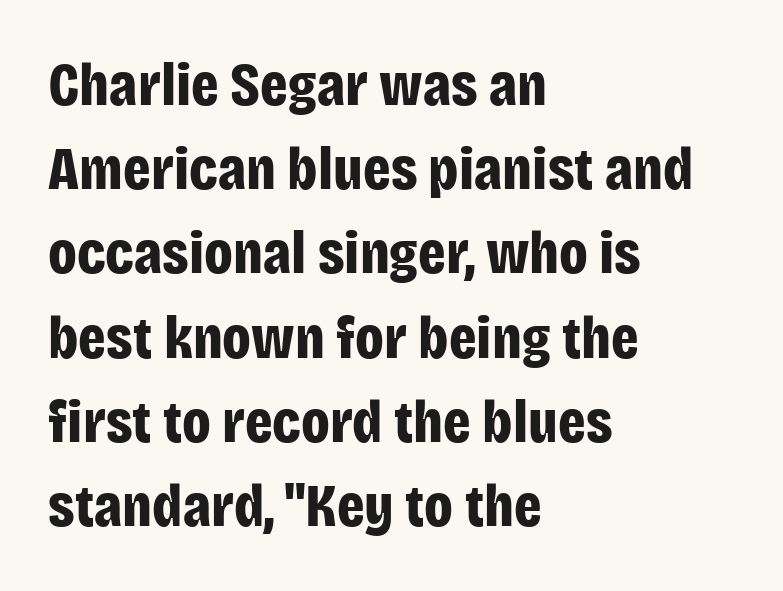
Upright lettering throughout. How heavy is the stroke? Heavy — this is a bold. Character widths vary here, with narrow letters taking less room than wide ones. The face used here is a sans, in the tradition of grotesques and geometrics. The ragged edge is on the right, which tells us the setting is flush left.
